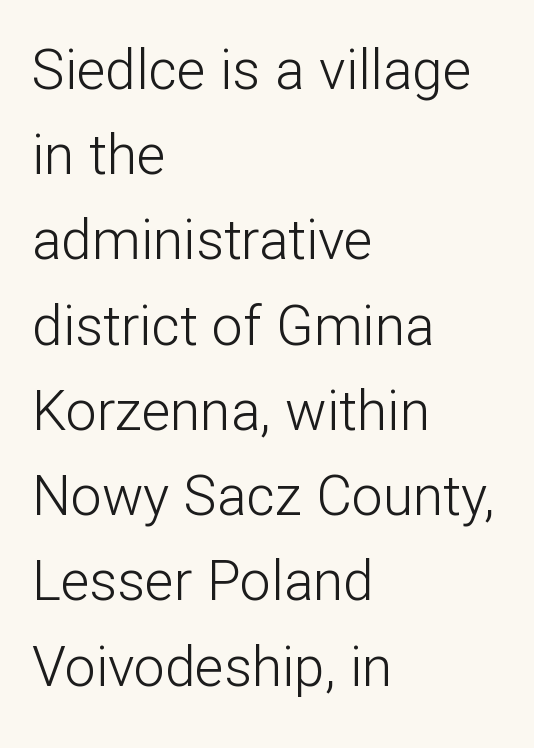
Q: Is the text bold? A: No.
Q: Is the text italic (slanted)? A: No, it is upright.
Q: Is the typeface a serif or a sans-serif typeface? A: Sans-serif.
Q: Is the text underlined? A: No.
Q: How is the paragraph aligned? A: Left-aligned.
Q: Is the spacing between letters normal or unusually wide? A: Normal.
Q: Is the spacing between lines tight, normal or loose? A: Normal.
Q: Width (condensed, normal, or wide)? A: Normal.
Q: Stroke contrast? A: Low.
Q: x-height? A: Medium.
Q: Monospaced? A: No.
